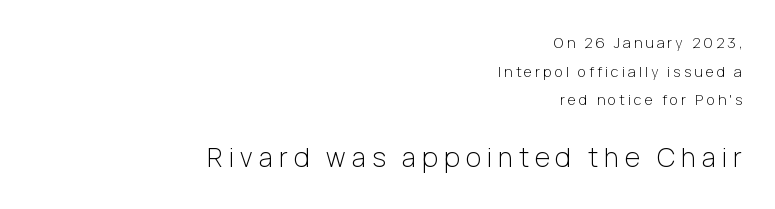
Q: Is the text bold? A: No.
Q: Is the text italic (slanted)? A: No, it is upright.
Q: Is the text underlined? A: No.
Q: How is the paragraph aligned? A: Right-aligned.
Q: Is the spacing between letters normal or unusually wide? A: Unusually wide.
Q: Is the spacing between lines tight, normal or loose? A: Loose.
Q: Which block of text is set in a larger size, the first (top) or the second (bottom)? A: The second (bottom) one.
